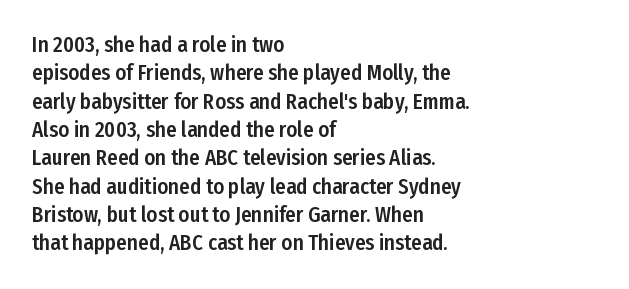
Posture: upright roman. The foot of each line stays bare and open. The passage shown stacks its lines at a standard gap. Alignment: flush left. The horizontal fit of the characters is conventional and even.
